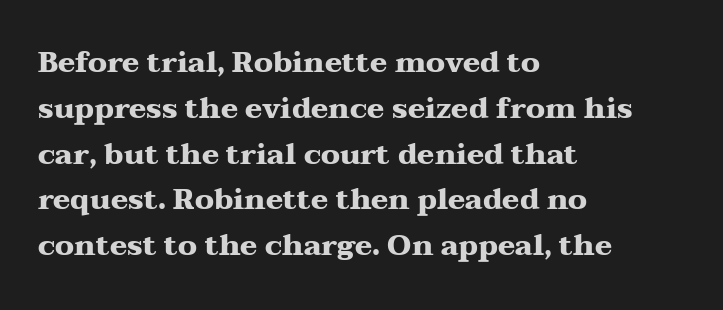
{"serif": "yes", "italic": "no", "bold": "yes", "weight": "heavy", "width": "wide", "stroke_contrast": "medium", "x_height": "medium", "monospaced": "no", "underline": "no", "align": "left", "line_spacing": "normal", "line_spacing_ratio": 1.58, "letter_spacing": "normal", "letter_spacing_em": 0.0, "glyph_px": 29}
